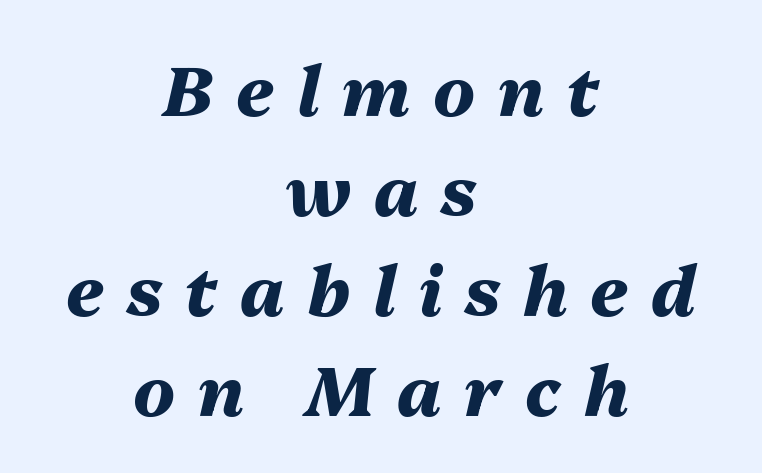
The specimen omits any rule beneath the text block's lines. Is this a fixed-width face? No — the glyphs have proportional, varying widths. As a designer I'd log this as weight 700, bold. When letters slant like this, we call the style italic. In terms of leading, this rendering sits right in the middle. Horizontally, the lines are justified to the midpoint only.
